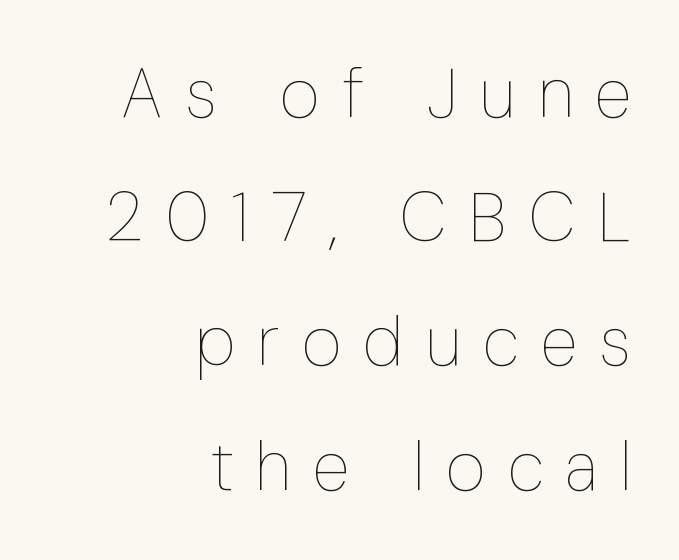
Has an underline been added? It has not. Spacing between characters has been opened up far beyond the box default. The letters advance in unequal steps, a hallmark of proportional type. The lines in this sample share a right terminus and differ only in where they begin. Rendered with straight, roman letterforms.
